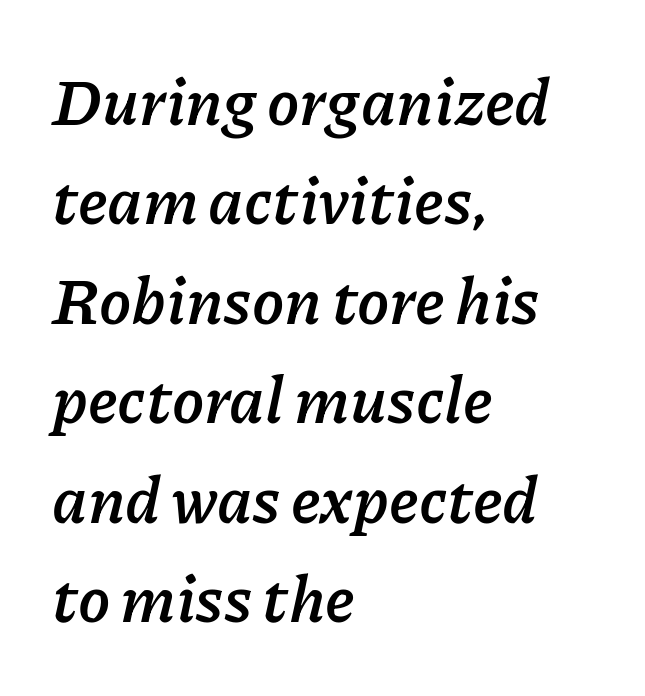
Q: Is the text bold? A: Yes.
Q: Is the text italic (slanted)? A: Yes, it leans right by about 11 degrees.
Q: Is the text underlined? A: No.
Q: How is the paragraph aligned? A: Left-aligned.
Q: Is the spacing between letters normal or unusually wide? A: Normal.
Q: Is the spacing between lines tight, normal or loose? A: Normal.
Q: Width (condensed, normal, or wide)? A: Normal.
Q: Stroke contrast? A: Low.
Q: x-height? A: Medium.
Q: Monospaced? A: No.
